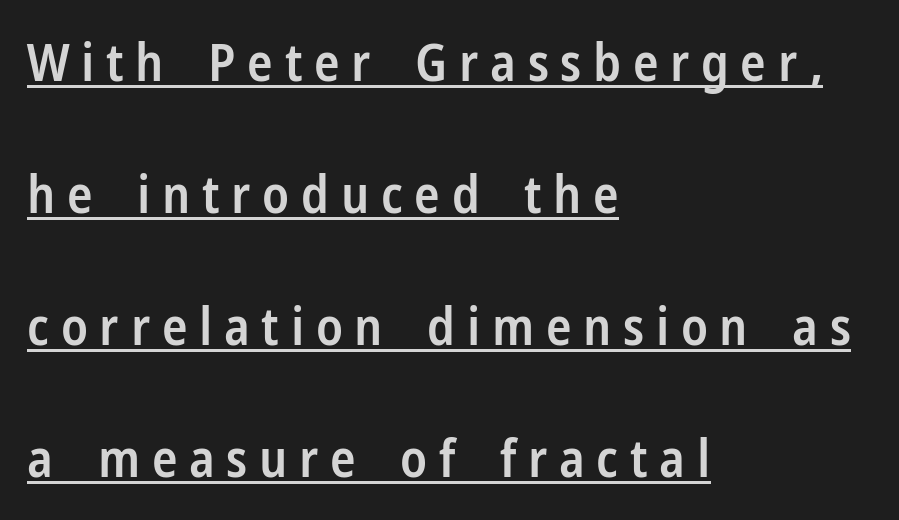
The image shows 53 px semibold, condensed sans-serif type, upright; set left-aligned, loose line spacing (2.49x), unusually wide letter spacing (+0.22 em), underlined; low stroke contrast and a medium x-height.
